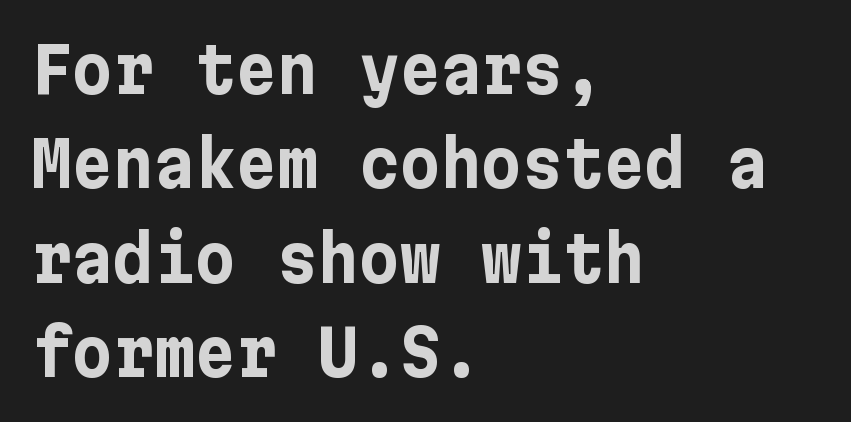
{"serif": "no", "italic": "no", "bold": "yes", "weight": "bold", "width": "normal", "stroke_contrast": "low", "x_height": "medium", "underline": "no", "align": "left", "line_spacing": "normal", "line_spacing_ratio": 1.5, "letter_spacing": "normal", "letter_spacing_em": 0.0, "glyph_px": 63}
